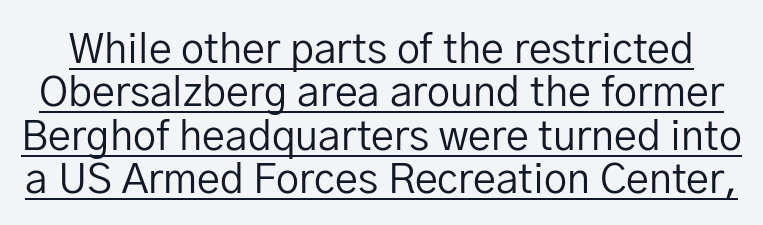
Honestly, the underline is the first thing you notice here. Each word holds together tightly as a unit, with standard inter-letter gaps. Whoever set this chose condensed vertical rhythm over breathing room. Think of a printed novel: that variable character pitch is what you see here.
